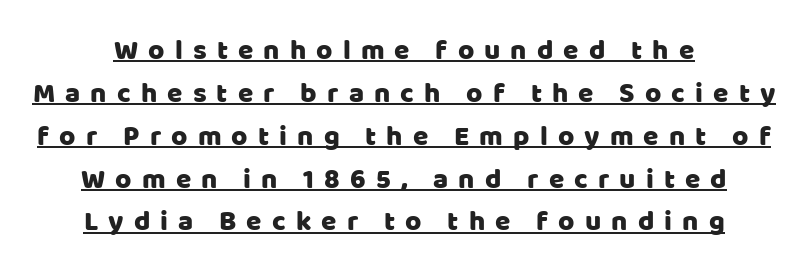
{"serif": "no", "italic": "no", "width": "normal", "stroke_contrast": "low", "x_height": "large", "monospaced": "no", "underline": "yes", "align": "center", "line_spacing": "normal", "line_spacing_ratio": 1.53, "letter_spacing": "wide", "letter_spacing_em": 0.36, "glyph_px": 28}
